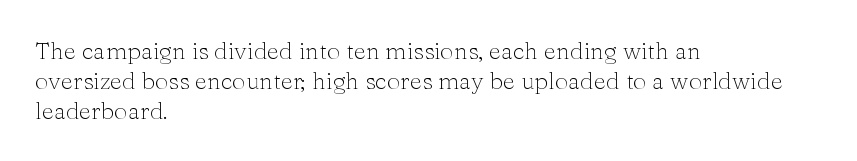
The image shows 24 px text type, upright; set left-aligned, normal line spacing (1.25x), normal letter spacing, not underlined.
